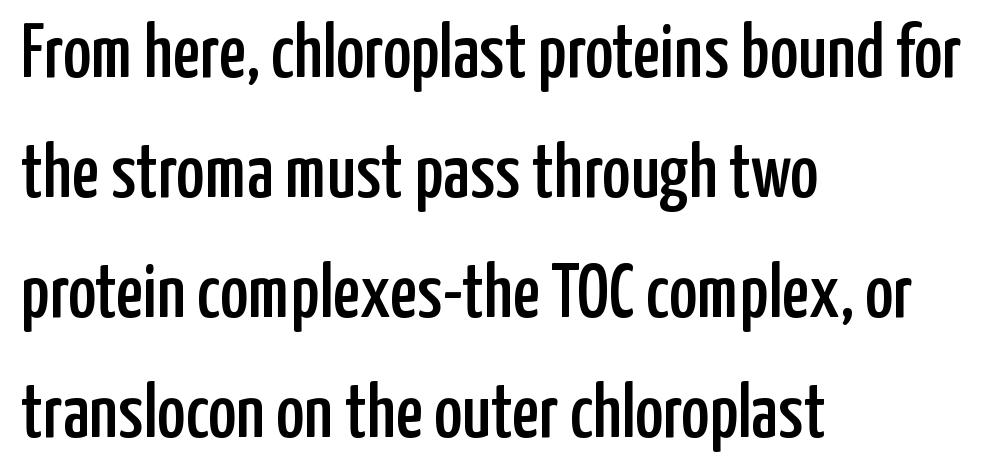
The ragged edge is on the right, which tells us the setting is flush left. Here the designer chose a conventional face with non-uniform glyph widths. Standard letterfit; no display-style spreading of the glyphs. When letters stand straight like this, we call the style roman or upright. Check the space under the baseline: it is left empty. Unlike a traditional serif, this face leaves its strokes unadorned.
